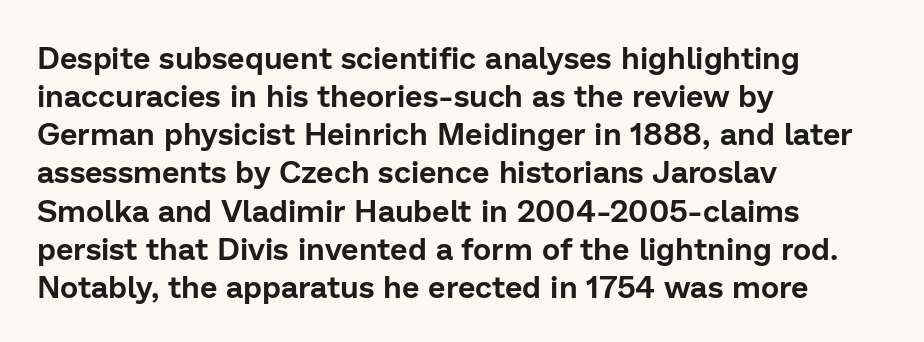
Q: Is the text italic (slanted)? A: No, it is upright.
Q: Is the typeface a serif or a sans-serif typeface? A: Sans-serif.
Q: Is the text underlined? A: No.
Q: How is the paragraph aligned? A: Left-aligned.
Q: Is the spacing between letters normal or unusually wide? A: Normal.
Q: Width (condensed, normal, or wide)? A: Normal.
Q: Stroke contrast? A: Low.
Q: x-height? A: Medium.
Q: Monospaced? A: No.
